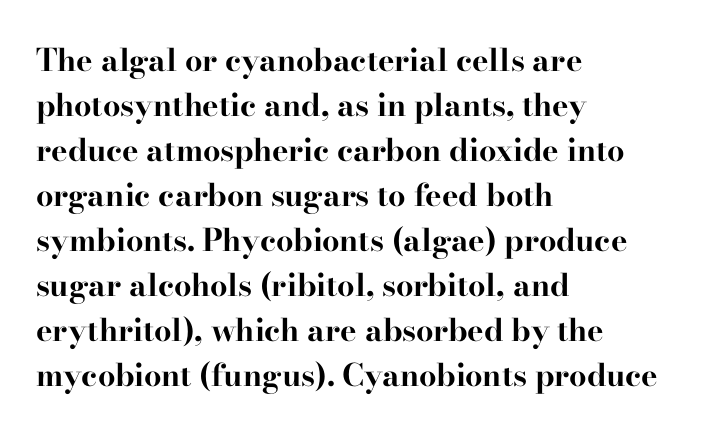
Proportional: the letters do not fall into vertical columns. The setting favours the left margin, as ordinary paragraphs usually do. The font is running at its bold setting. Tall strokes in this sample are plumb rather than angled. Vertically, the passage feels balanced, rows spaced as you'd expect.
